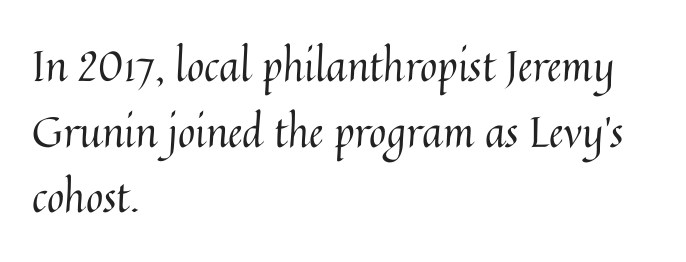
The image shows 42 px regular-weight type; set left-aligned, normal line spacing (1.56x), normal letter spacing, not underlined; medium stroke contrast and a medium x-height.
